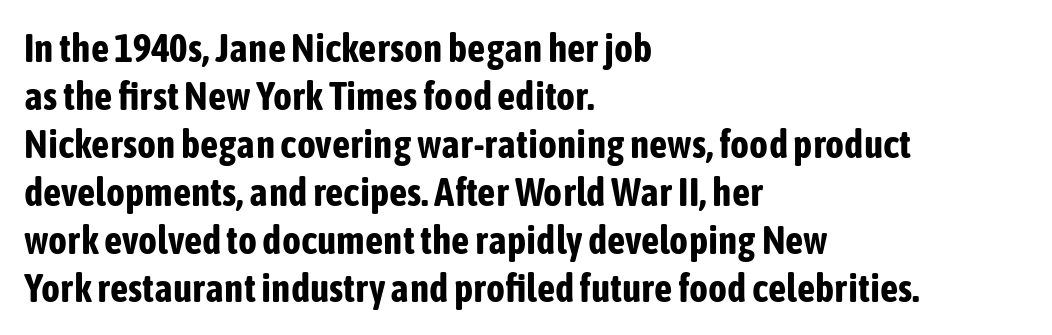
Check where the strokes stop: nothing finishes them off — pure sans. No extra tracking has been applied to these lines. The type sits square on the baseline with zero lean. Honestly, there is no underline to notice here at all.
